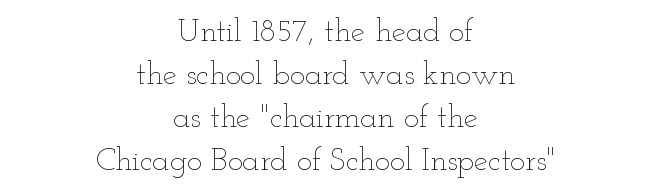
{"italic": "no", "bold": "no", "weight": "thin", "width": "wide", "stroke_contrast": "low", "x_height": "small", "monospaced": "no", "underline": "no", "align": "center", "line_spacing": "normal", "line_spacing_ratio": 1.34, "letter_spacing": "normal", "letter_spacing_em": 0.0, "glyph_px": 32}
